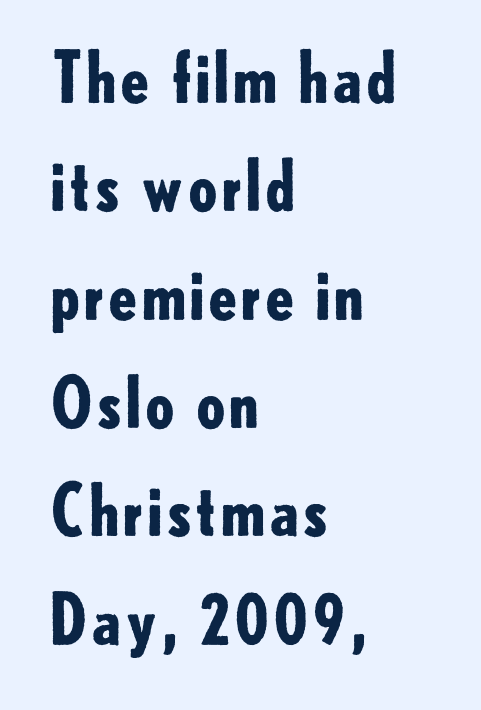
The image shows 69 px bold sans-serif type, upright; set left-aligned, normal line spacing (1.57x), normal letter spacing, not underlined; low stroke contrast and a small x-height.
